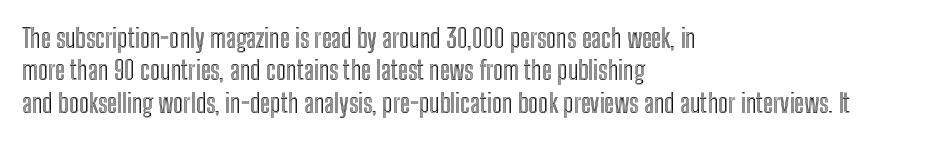
These lines sit exactly where default settings would place them. The letters stand upright; this is a roman face. Typeset ragged right — the left edge is the straight one. Just letters on the line, the space beneath them empty. Caption: standard tracking, unaltered.
